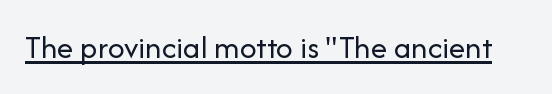
The image shows 33 px regular-weight sans-serif type, upright; set normal letter spacing, underlined; low stroke contrast and a medium x-height.
